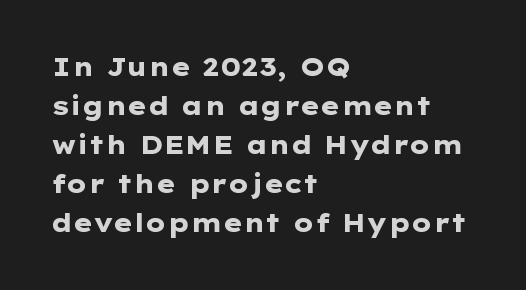
Q: Is the text bold? A: Yes.
Q: Is the text italic (slanted)? A: No, it is upright.
Q: Is the text underlined? A: No.
Q: How is the paragraph aligned? A: Left-aligned.
Q: Is the spacing between letters normal or unusually wide? A: Normal.
Q: Is the spacing between lines tight, normal or loose? A: Normal.
